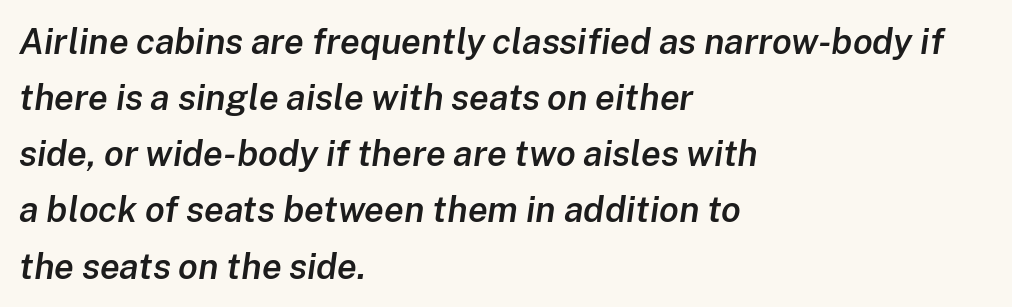
{"italic": "yes", "lean": "right", "slant_degrees": 8, "bold": "semi", "weight": "semibold", "width": "normal", "stroke_contrast": "low", "x_height": "medium", "monospaced": "no", "underline": "no", "align": "left", "line_spacing": "normal", "line_spacing_ratio": 1.56, "letter_spacing": "normal", "letter_spacing_em": 0.0, "glyph_px": 36}
